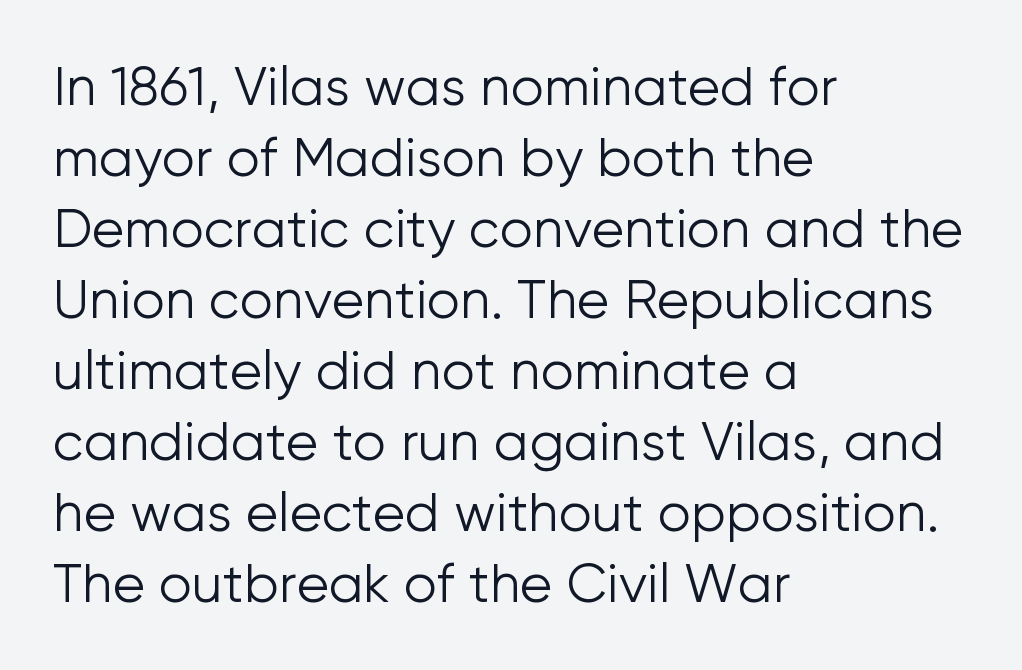
The image shows 53 px light sans-serif type, upright; set left-aligned, normal line spacing (1.34x), normal letter spacing, not underlined; low stroke contrast and a medium x-height.
